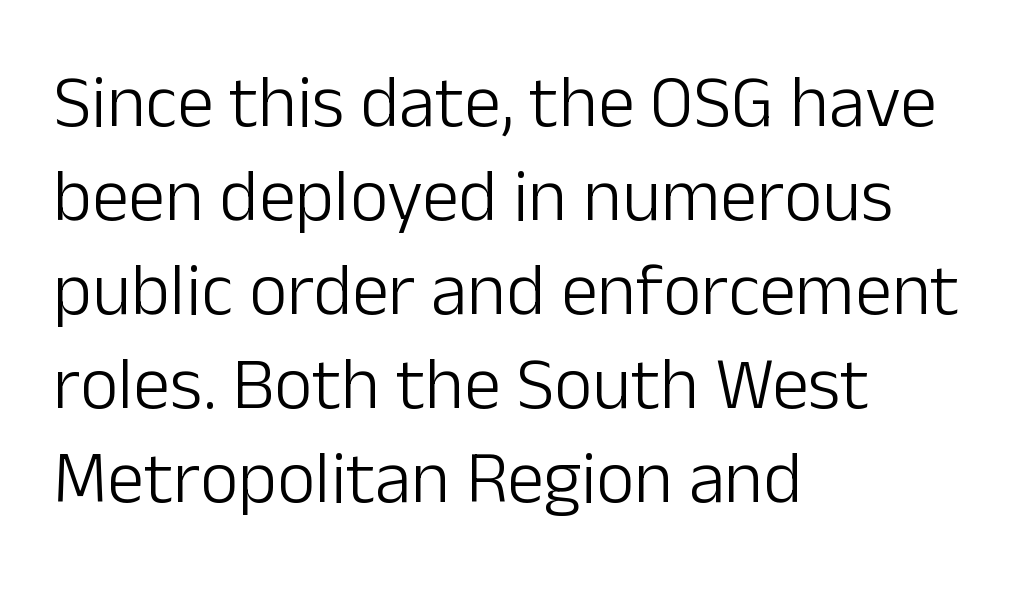
Q: Is the text bold? A: No.
Q: Is the text italic (slanted)? A: No, it is upright.
Q: Is the typeface a serif or a sans-serif typeface? A: Sans-serif.
Q: Is the text underlined? A: No.
Q: How is the paragraph aligned? A: Left-aligned.
Q: Is the spacing between letters normal or unusually wide? A: Normal.
Q: Is the spacing between lines tight, normal or loose? A: Normal.
Q: Width (condensed, normal, or wide)? A: Normal.
Q: Stroke contrast? A: Low.
Q: x-height? A: Medium.
Q: Monospaced? A: No.
